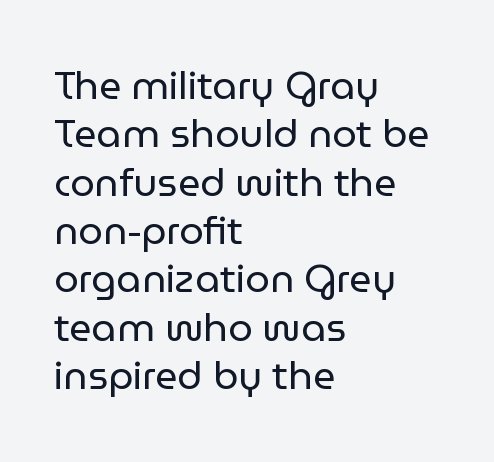
{"serif": "no", "italic": "no", "bold": "no", "weight": "regular", "width": "normal", "stroke_contrast": "low", "x_height": "medium", "monospaced": "no", "underline": "no", "align": "left", "line_spacing_ratio": 1.24, "letter_spacing": "normal", "letter_spacing_em": 0.0, "glyph_px": 39}
